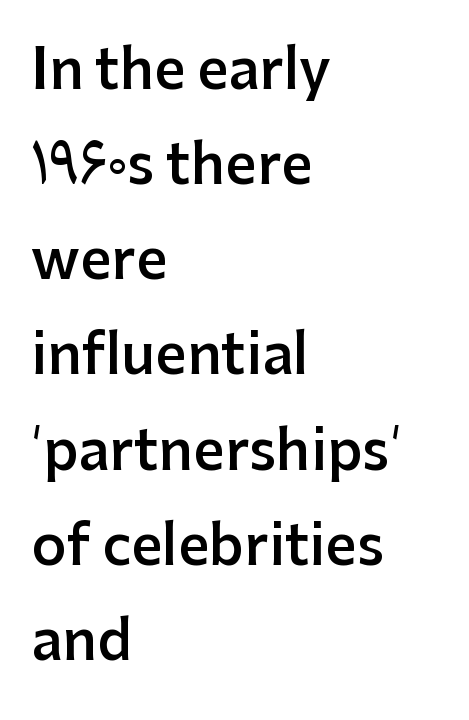
The image shows 55 px semibold sans-serif type, upright; set left-aligned, line spacing 1.73x, normal letter spacing, not underlined; low stroke contrast and a medium x-height.
